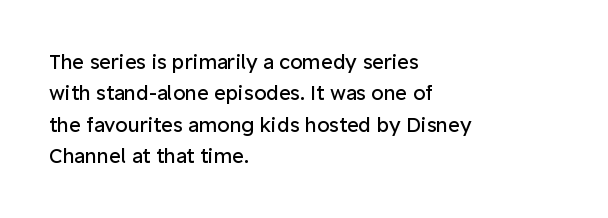
The image shows 20 px text type, upright; set left-aligned, normal line spacing (1.57x), normal letter spacing, not underlined.
